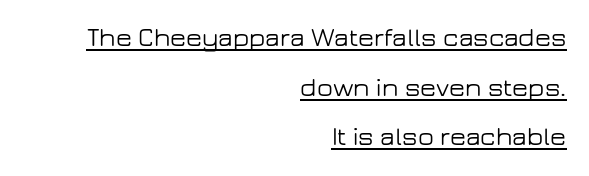
{"italic": "no", "underline": "yes", "align": "right", "line_spacing": "loose", "line_spacing_ratio": 1.91, "letter_spacing": "normal", "letter_spacing_em": 0.0, "glyph_px": 26}
